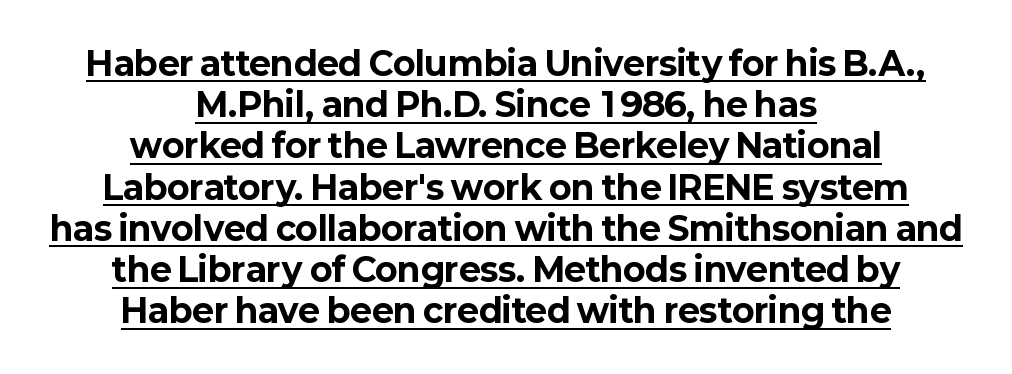
This rendering features underlined lettering. The block of text has a typical density, with ordinary space between rows. Centered paragraph, ragged on both sides. The letters stand upright; this is a roman face. The passage shown has conventional tracking throughout. Regarding serifs, this sample does without them.
